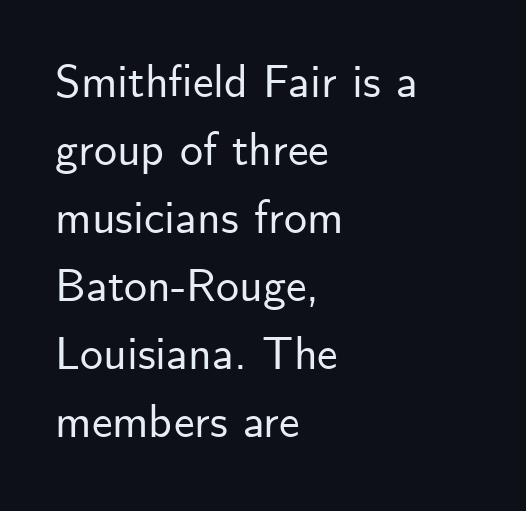
Q: Is the text italic (slanted)? A: No, it is upright.
Q: Is the typeface a serif or a sans-serif typeface? A: Sans-serif.
Q: Is the text underlined? A: No.
Q: How is the paragraph aligned? A: Left-aligned.
Q: Is the spacing between letters normal or unusually wide? A: Normal.
Q: Is the spacing between lines tight, normal or loose? A: Normal.
Q: Width (condensed, normal, or wide)? A: Normal.
Q: Stroke contrast? A: Low.
Q: x-height? A: Small.
Q: Monospaced? A: No.
